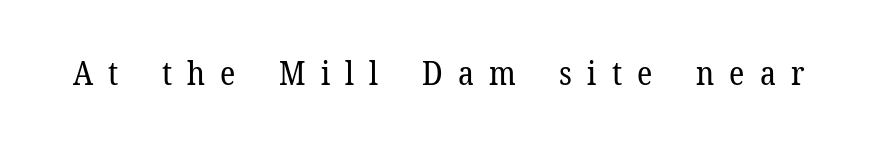
Q: Is the text bold? A: No.
Q: Is the text italic (slanted)? A: No, it is upright.
Q: Is the typeface a serif or a sans-serif typeface? A: Serif.
Q: Is the text underlined? A: No.
Q: Is the spacing between letters normal or unusually wide? A: Unusually wide.
Q: Width (condensed, normal, or wide)? A: Normal.
Q: Stroke contrast? A: Low.
Q: x-height? A: Medium.
Q: Monospaced? A: No.
